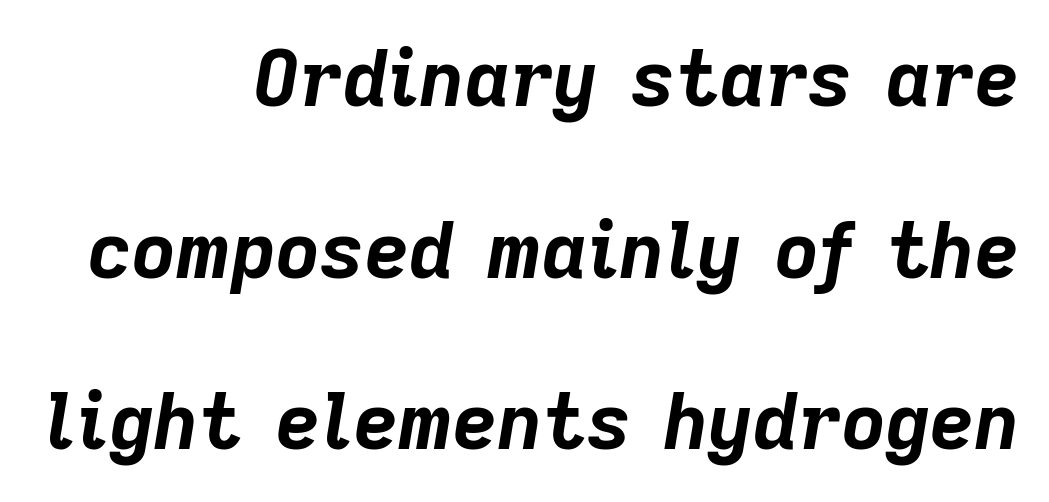
The image shows 77 px bold type, italic (leaning right); set right-aligned, loose line spacing (2.23x), normal letter spacing, not underlined; low stroke contrast and a medium x-height.
